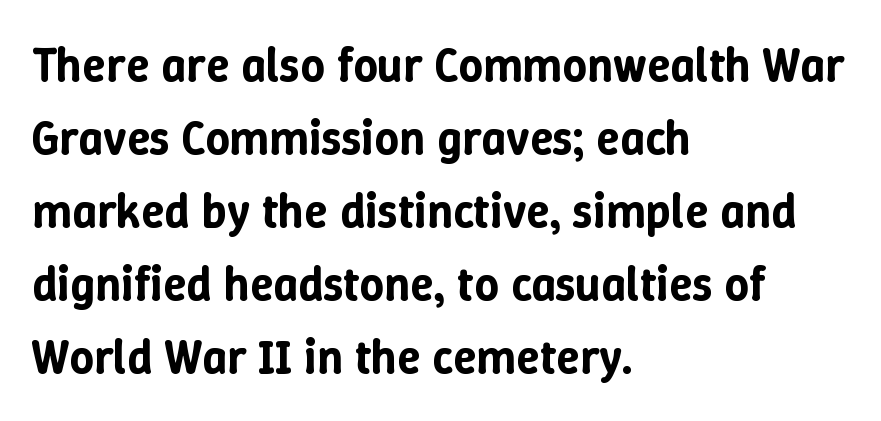
Q: Is the text italic (slanted)? A: No, it is upright.
Q: Is the text underlined? A: No.
Q: How is the paragraph aligned? A: Left-aligned.
Q: Is the spacing between letters normal or unusually wide? A: Normal.
Q: Is the spacing between lines tight, normal or loose? A: Normal.
Q: Width (condensed, normal, or wide)? A: Normal.
Q: Stroke contrast? A: Low.
Q: x-height? A: Medium.
Q: Monospaced? A: No.
